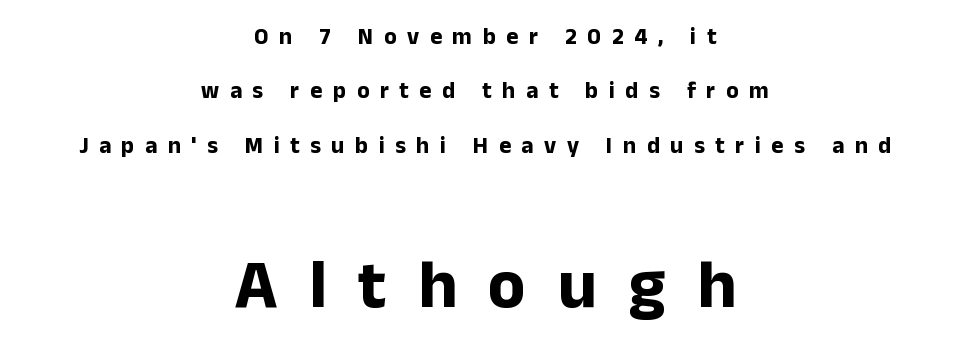
{"serif": "no", "italic": "no", "bold": "yes", "weight": "bold", "width": "normal", "stroke_contrast": "low", "x_height": "medium", "monospaced": "no", "underline": "no", "align": "center", "line_spacing": "loose", "line_spacing_ratio": 2.36, "letter_spacing": "wide", "letter_spacing_em": 0.46, "larger_block": "second", "size_ratio": 3.0, "glyph_px": 69}
